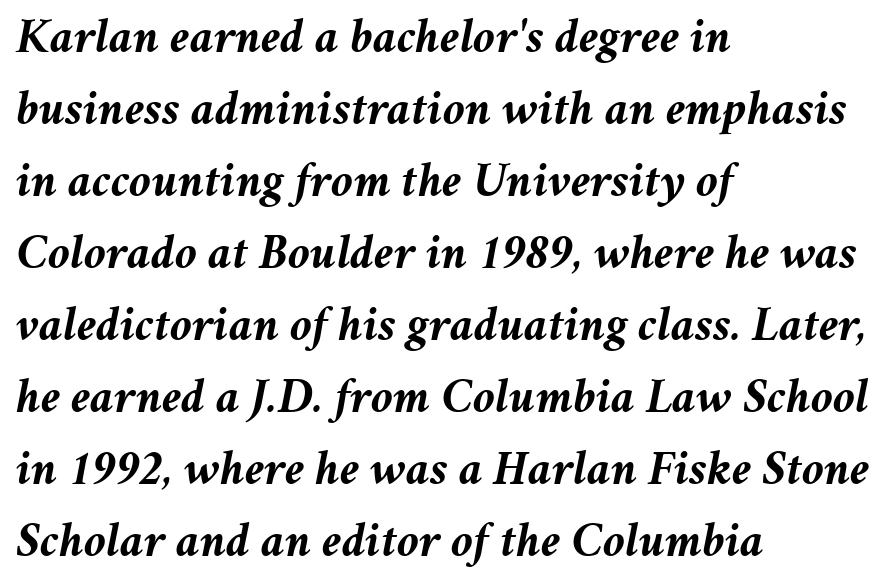
The image shows 49 px semibold type, italic (leaning right); set left-aligned, normal line spacing (1.47x), normal letter spacing, not underlined; medium stroke contrast and a medium x-height.
